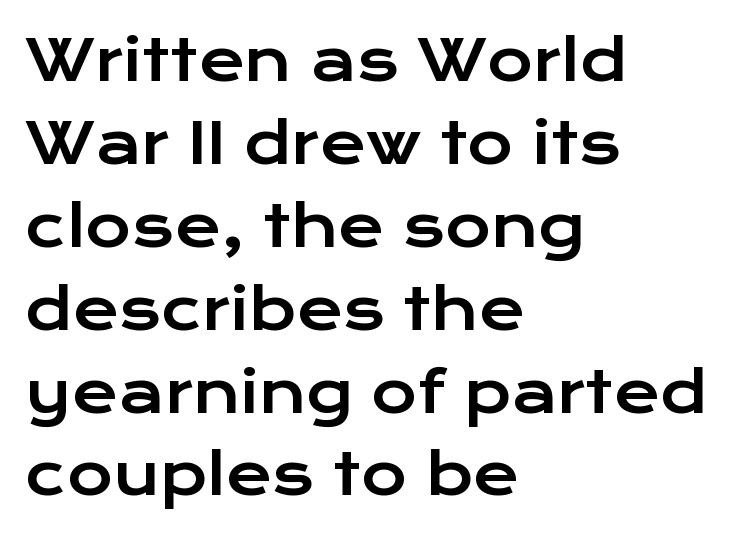
{"serif": "no", "italic": "no", "width": "wide", "stroke_contrast": "low", "x_height": "medium", "monospaced": "no", "underline": "no", "align": "left", "line_spacing": "normal", "line_spacing_ratio": 1.48, "letter_spacing": "normal", "letter_spacing_em": 0.0, "glyph_px": 56}
